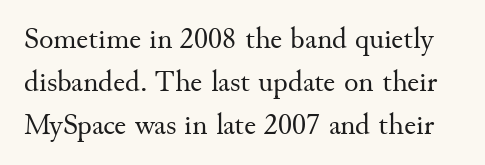
{"serif": "yes", "italic": "no", "bold": "no", "weight": "regular", "width": "normal", "stroke_contrast": "medium", "x_height": "small", "monospaced": "no", "underline": "no", "line_spacing": "normal", "line_spacing_ratio": 1.44, "letter_spacing": "normal", "letter_spacing_em": 0.0, "glyph_px": 30}
